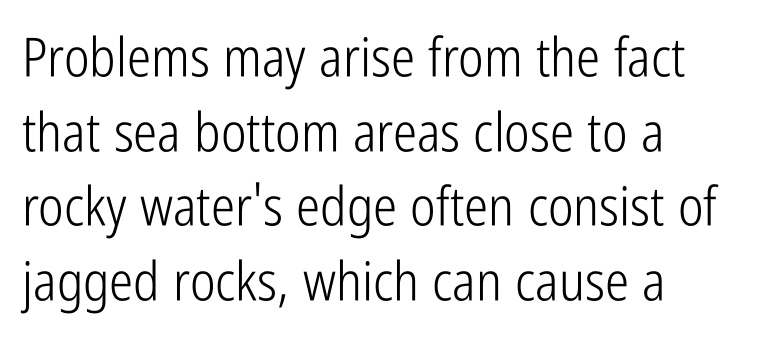
{"serif": "no", "italic": "no", "bold": "no", "weight": "light", "width": "condensed", "stroke_contrast": "low", "x_height": "medium", "monospaced": "no", "underline": "no", "align": "left", "line_spacing": "normal", "line_spacing_ratio": 1.38, "letter_spacing": "normal", "letter_spacing_em": 0.0, "glyph_px": 54}
